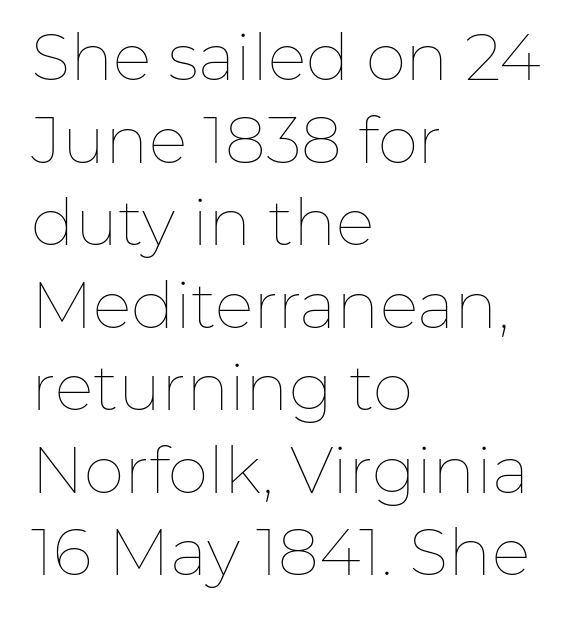
{"italic": "no", "bold": "no", "weight": "thin", "width": "normal", "stroke_contrast": "low", "x_height": "medium", "monospaced": "no", "underline": "no", "align": "left", "line_spacing": "normal", "line_spacing_ratio": 1.27, "letter_spacing": "normal", "letter_spacing_em": 0.0, "glyph_px": 65}
